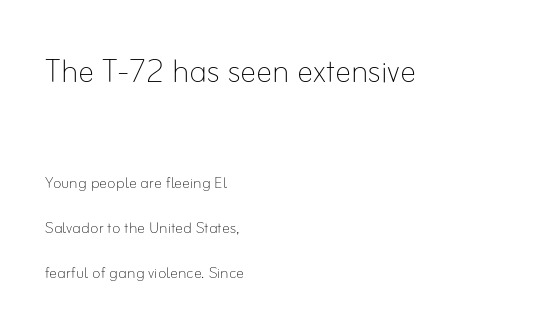
{"italic": "no", "bold": "no", "weight": "thin", "width": "normal", "stroke_contrast": "low", "x_height": "small", "monospaced": "no", "underline": "no", "align": "left", "line_spacing": "loose", "line_spacing_ratio": 2.25, "letter_spacing": "normal", "letter_spacing_em": 0.0, "larger_block": "first", "size_ratio": 2.05, "glyph_px": 41}
